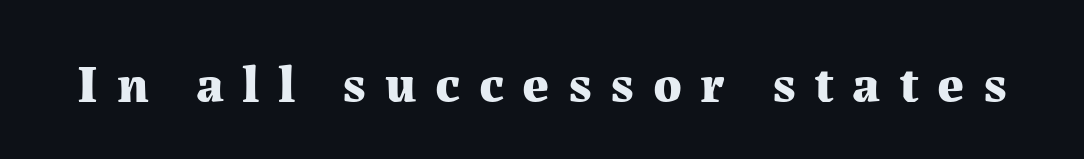
{"serif": "yes", "italic": "no", "bold": "yes", "weight": "bold", "width": "normal", "stroke_contrast": "medium", "x_height": "medium", "monospaced": "no", "underline": "no", "letter_spacing": "wide", "letter_spacing_em": 0.35, "glyph_px": 53}
